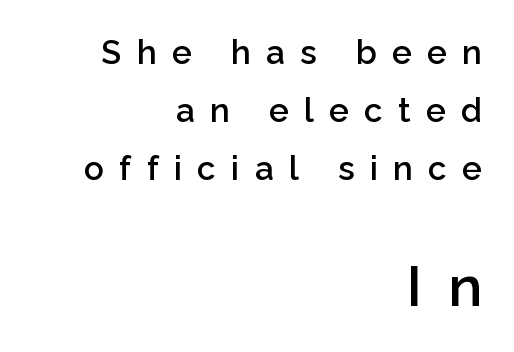
The image shows 57 px semibold sans-serif type, upright; set right-aligned, line spacing 1.76x, unusually wide letter spacing (+0.47 em), not underlined; the second (bottom) block is 1.73x larger; low stroke contrast and a medium x-height.
